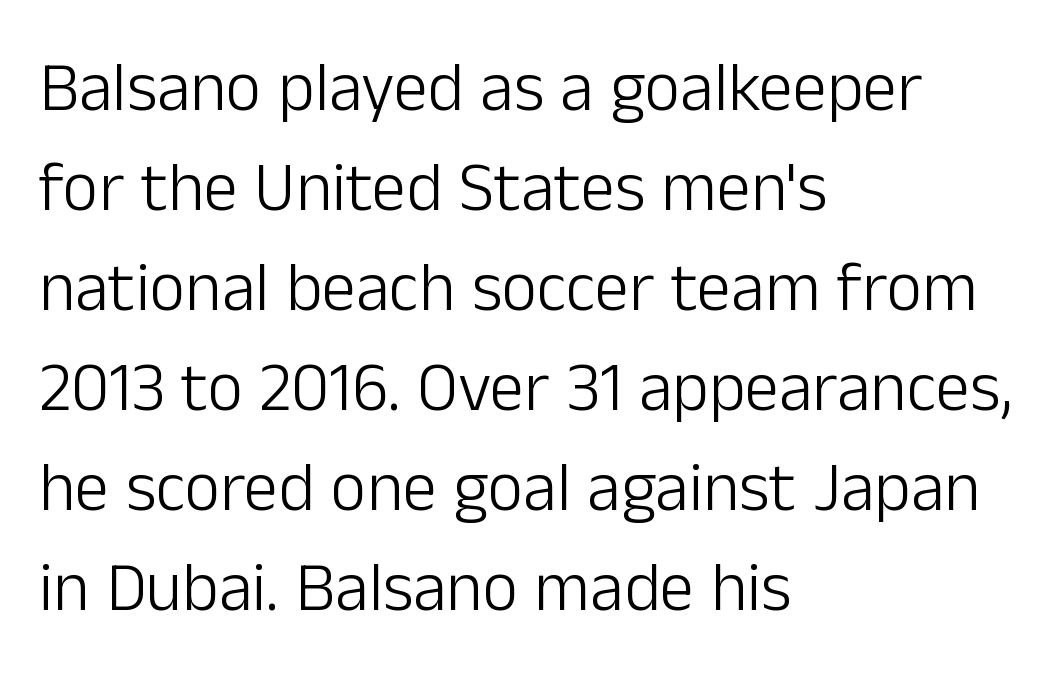
Is this a fixed-width face? No — the glyphs have proportional, varying widths. The specimen reads as upright at a glance. Rule under the text: the space is simply empty. This is sans-serif lettering, the kind often seen on screens and signage.
